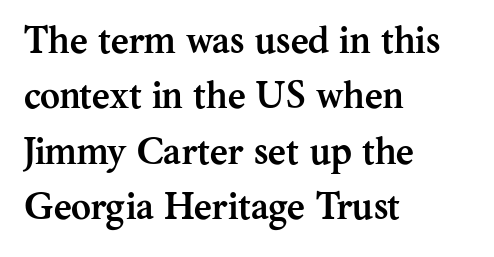
Q: Is the text bold? A: Yes.
Q: Is the text italic (slanted)? A: No, it is upright.
Q: Is the typeface a serif or a sans-serif typeface? A: Serif.
Q: Is the text underlined? A: No.
Q: How is the paragraph aligned? A: Left-aligned.
Q: Is the spacing between letters normal or unusually wide? A: Normal.
Q: Is the spacing between lines tight, normal or loose? A: Normal.
Q: Width (condensed, normal, or wide)? A: Normal.
Q: Stroke contrast? A: Medium.
Q: x-height? A: Medium.
Q: Monospaced? A: No.
